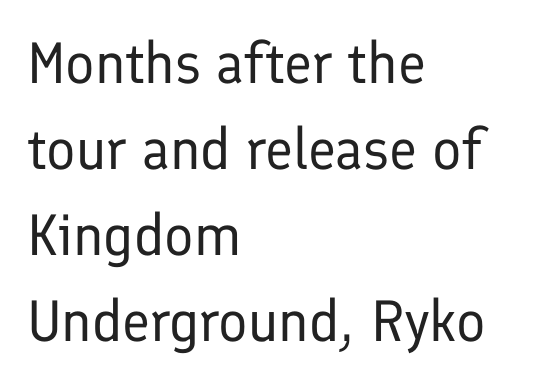
The image shows 58 px regular-weight sans-serif type, upright; set left-aligned, normal line spacing (1.48x), normal letter spacing, not underlined; low stroke contrast and a medium x-height.
